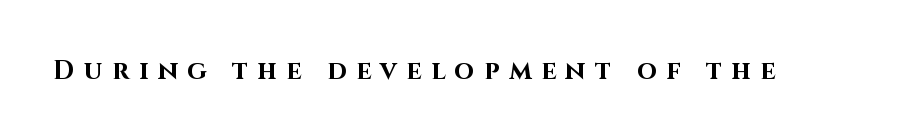
The image shows 26 px bold type, upright; set unusually wide letter spacing (+0.37 em), not underlined.
